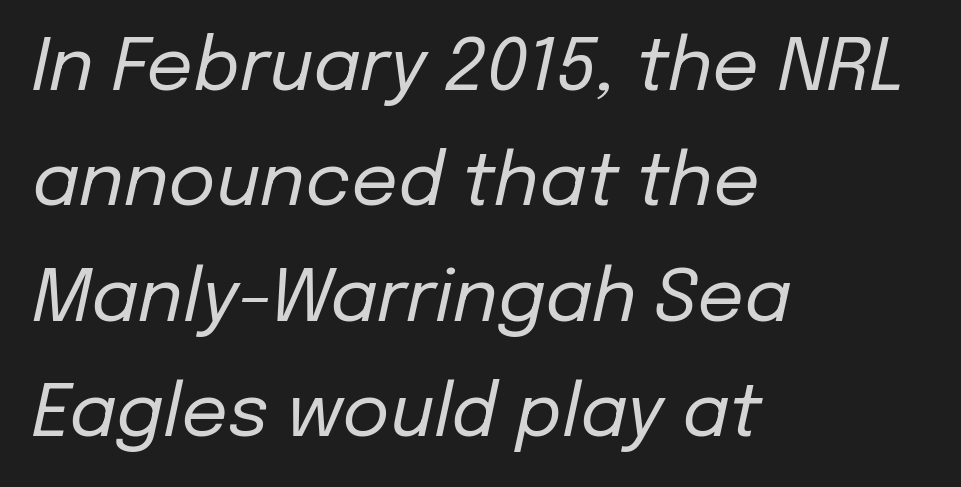
{"italic": "yes", "lean": "right", "slant_degrees": 12, "bold": "no", "weight": "regular", "width": "normal", "stroke_contrast": "low", "x_height": "medium", "monospaced": "no", "underline": "no", "align": "left", "line_spacing": "normal", "line_spacing_ratio": 1.58, "letter_spacing": "normal", "letter_spacing_em": 0.0, "glyph_px": 73}
